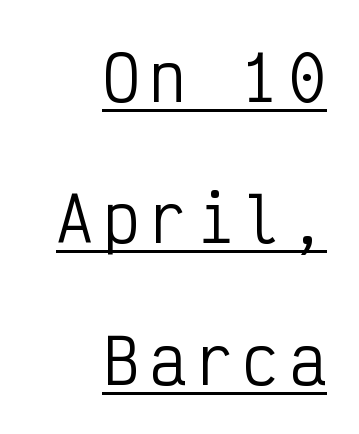
{"serif": "no", "italic": "no", "bold": "no", "weight": "regular", "width": "condensed", "stroke_contrast": "low", "x_height": "medium", "monospaced": "yes", "underline": "yes", "align": "right", "line_spacing": "loose", "line_spacing_ratio": 2.28, "glyph_px": 62}
